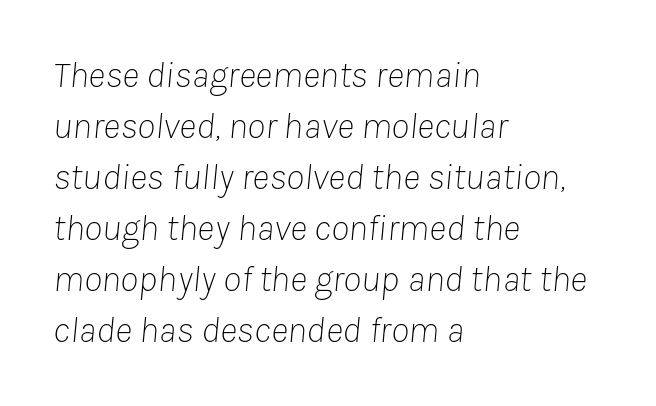
Character widths vary here, with narrow letters taking less room than wide ones. Notice how the passage keeps a crisp vertical edge on the left only. The passage shown is not underscored anywhere. Is the type heavy? It reads as light-to-regular instead.
